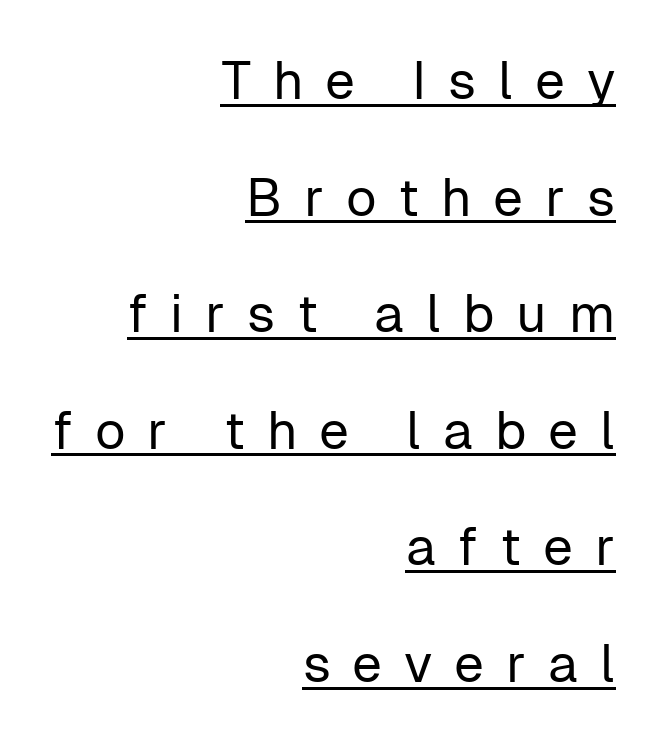
The image shows 53 px regular-weight sans-serif type, upright; set right-aligned, loose line spacing (2.2x), unusually wide letter spacing (+0.41 em), underlined; low stroke contrast and a medium x-height.
